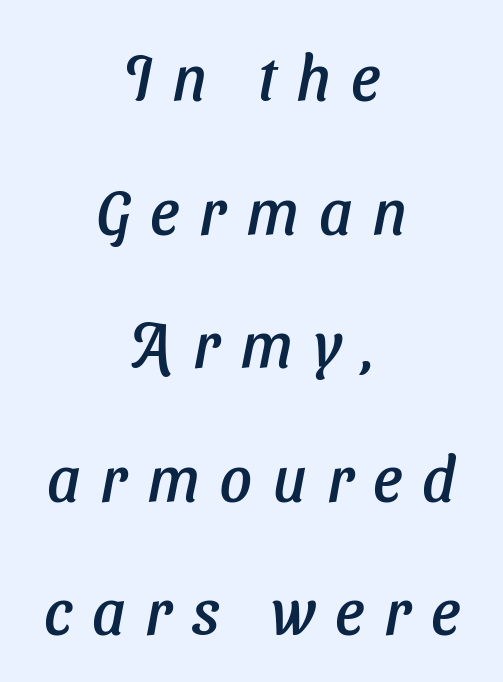
The image shows 63 px text type, italic (leaning right); set centered, loose line spacing (2.12x), unusually wide letter spacing (+0.32 em), not underlined; low stroke contrast and a medium x-height.
